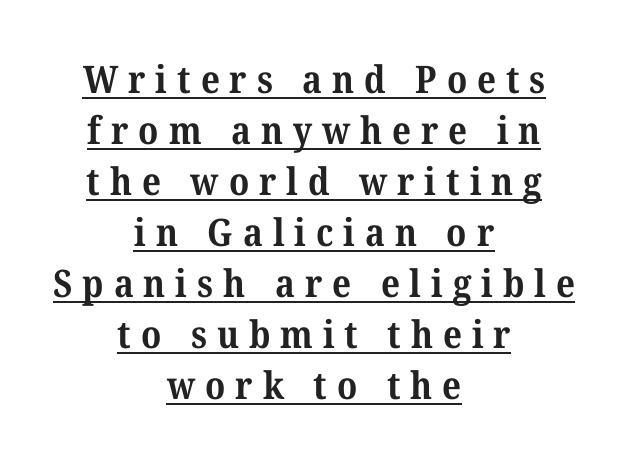
Q: Is the text bold? A: Yes.
Q: Is the typeface a serif or a sans-serif typeface? A: Serif.
Q: Is the text underlined? A: Yes.
Q: How is the paragraph aligned? A: Centered.
Q: Is the spacing between letters normal or unusually wide? A: Unusually wide.
Q: Is the spacing between lines tight, normal or loose? A: Normal.
Q: Width (condensed, normal, or wide)? A: Normal.
Q: Stroke contrast? A: Medium.
Q: x-height? A: Medium.
Q: Monospaced? A: No.
